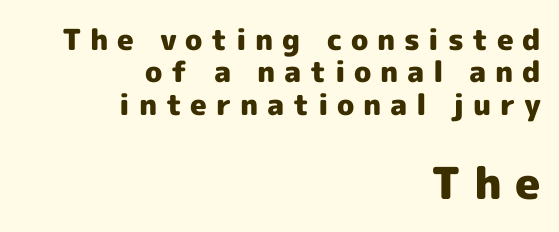
Q: Is the text bold? A: Yes.
Q: Is the text italic (slanted)? A: No, it is upright.
Q: Is the typeface a serif or a sans-serif typeface? A: Sans-serif.
Q: Is the text underlined? A: No.
Q: How is the paragraph aligned? A: Right-aligned.
Q: Is the spacing between letters normal or unusually wide? A: Unusually wide.
Q: Is the spacing between lines tight, normal or loose? A: Tight.
Q: Which block of text is set in a larger size, the first (top) or the second (bottom)? A: The second (bottom) one.
Q: Width (condensed, normal, or wide)? A: Normal.
Q: x-height? A: Medium.
Q: Monospaced? A: No.
